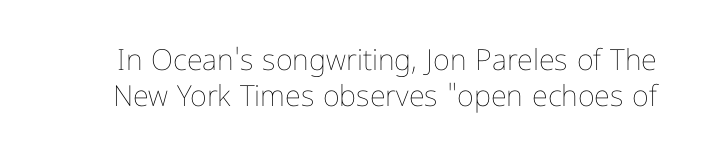
A quiet, ordinary-to-light weight characterises the typeface. Ascenders rise straight up at ninety degrees. The foot of each line stays bare and open. Looks like regular typesetting: each glyph gets only the width it needs. The passage shown has conventional tracking throughout.
